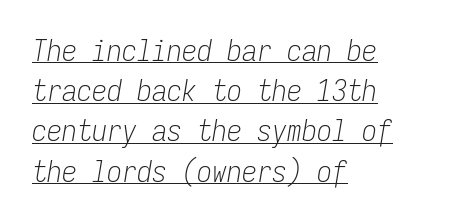
Weight: regular or lighter. The sample's only ornament is a line tracing under the words. Vertically, the passage feels balanced, rows spaced as you'd expect. Reading down the block, your eye returns to a fixed left position each line. Rendered with sloped, italic letterforms. Nobody touched the tracking dial on this one.
